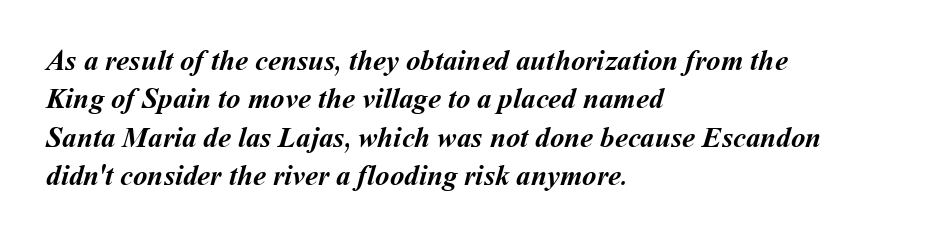
{"bold": "yes", "weight": "semibold", "width": "normal", "stroke_contrast": "medium", "x_height": "medium", "monospaced": "no", "underline": "no", "align": "left", "line_spacing": "normal", "line_spacing_ratio": 1.32, "letter_spacing": "normal", "letter_spacing_em": 0.0, "glyph_px": 29}
